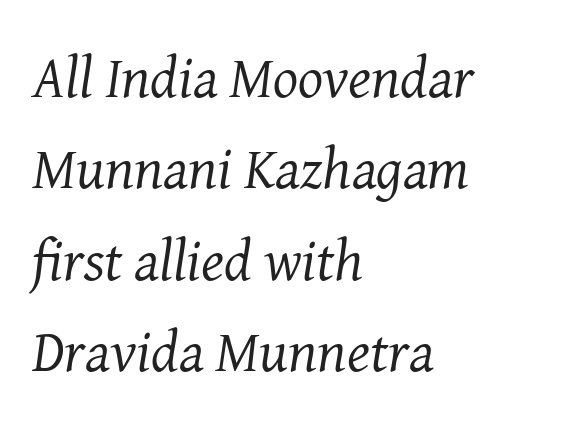
The image shows 59 px regular-weight serif type, italic (leaning right); set left-aligned, normal line spacing (1.55x), normal letter spacing, not underlined; medium stroke contrast and a medium x-height.
